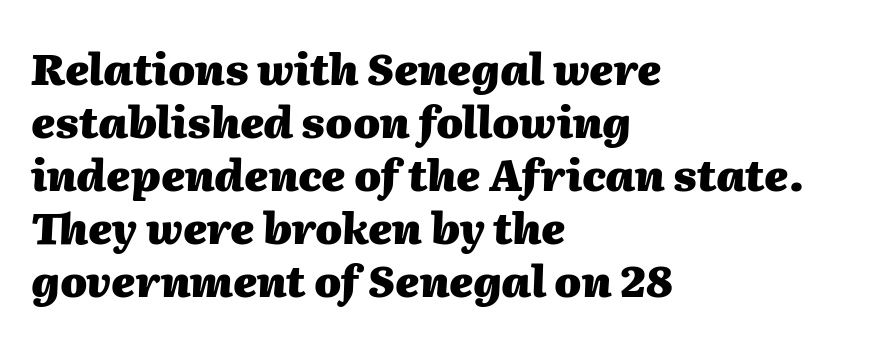
The image shows 43 px heavy type, italic (leaning right); set left-aligned, line spacing 1.23x, normal letter spacing, not underlined; medium stroke contrast and a medium x-height.
